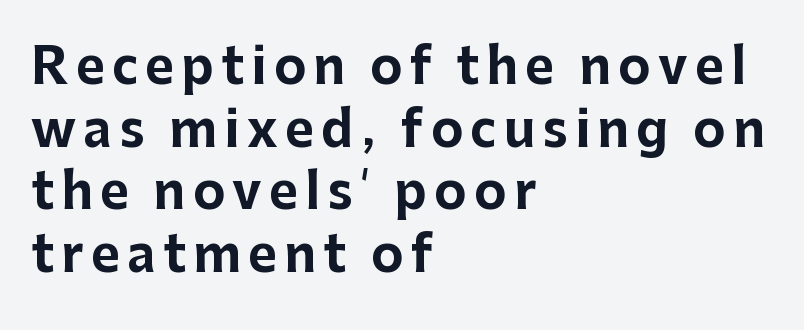
Vertical spacing — default. A typesetter would mark this as roman, not italic. Has an underline been added? It has not. The text block is weighted toward the left margin, trailing off unevenly rightward. Looks like regular typesetting: each glyph gets only the width it needs. Nothing sits at the stroke ends, so this counts as sans-serif.
